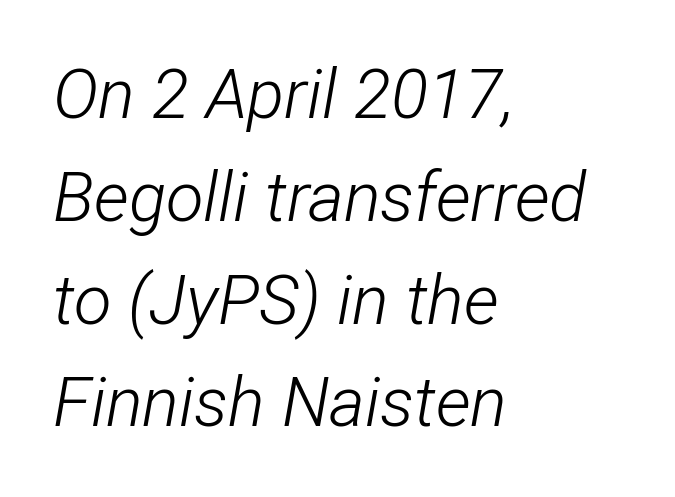
Q: Is the text bold? A: No.
Q: Is the text italic (slanted)? A: Yes, it leans right by about 12 degrees.
Q: Is the text underlined? A: No.
Q: How is the paragraph aligned? A: Left-aligned.
Q: Is the spacing between letters normal or unusually wide? A: Normal.
Q: Is the spacing between lines tight, normal or loose? A: Normal.
Q: Width (condensed, normal, or wide)? A: Condensed.
Q: Stroke contrast? A: Low.
Q: x-height? A: Medium.
Q: Monospaced? A: No.
